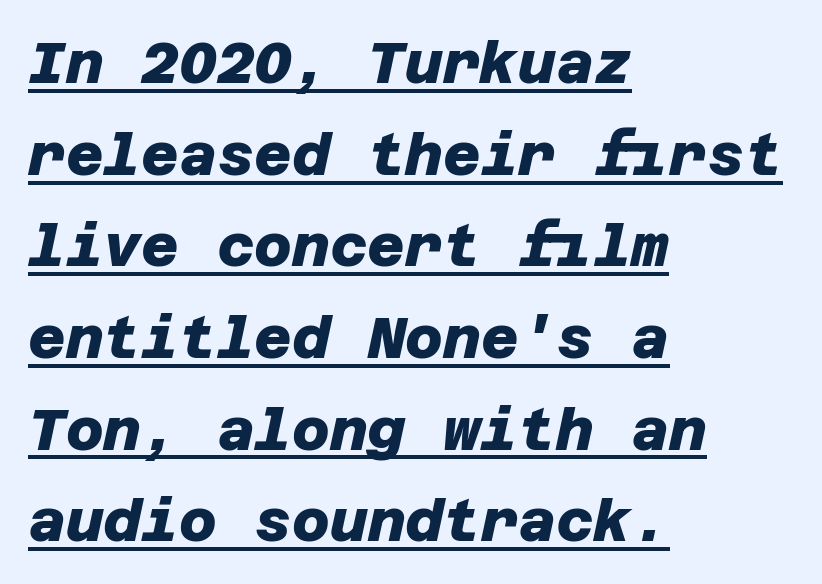
A normal amount of white space separates one row of letters from the next. Which margin do the lines hug? The left one — the right edge is uneven. You'd pick this weight for a headline — it's a proper bold. Compared with typical body copy, the letter spacing here is the same. The typeface chosen for these lines omits serifs. Underlined type.
